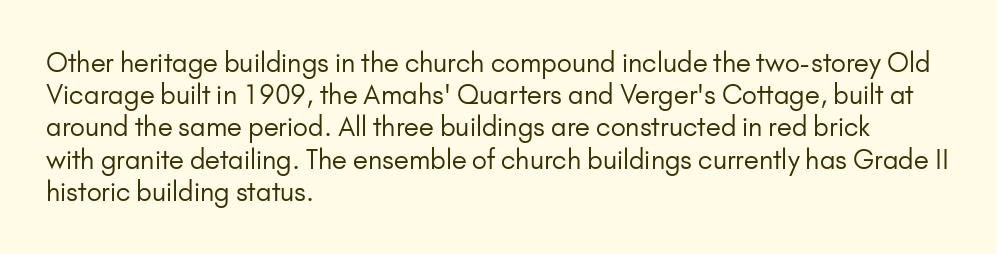
No letter is thick-stroked: the sample isn't bold. The lettering stays uniformly vertical, giving the passage a roman look. This sample uses plain, unmodified letter spacing. These lines stack with their left ends in a neat column. The gap between lines stays unmarked.
